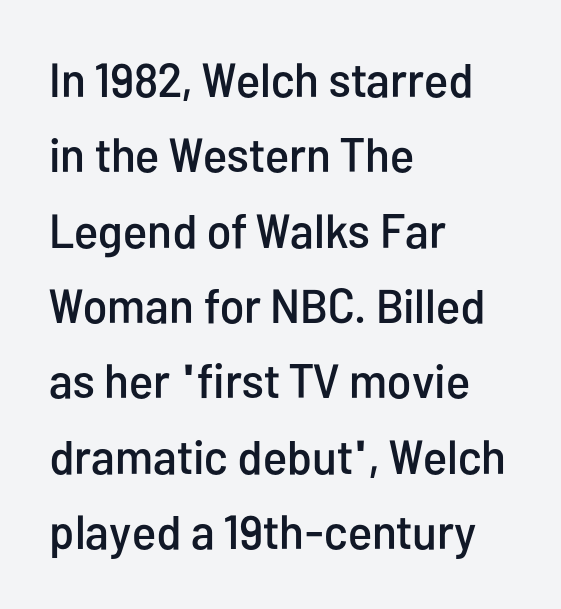
Q: Is the text italic (slanted)? A: No, it is upright.
Q: Is the typeface a serif or a sans-serif typeface? A: Sans-serif.
Q: Is the text underlined? A: No.
Q: How is the paragraph aligned? A: Left-aligned.
Q: Is the spacing between letters normal or unusually wide? A: Normal.
Q: Is the spacing between lines tight, normal or loose? A: Normal.
Q: Width (condensed, normal, or wide)? A: Condensed.
Q: Stroke contrast? A: Low.
Q: x-height? A: Medium.
Q: Monospaced? A: No.
